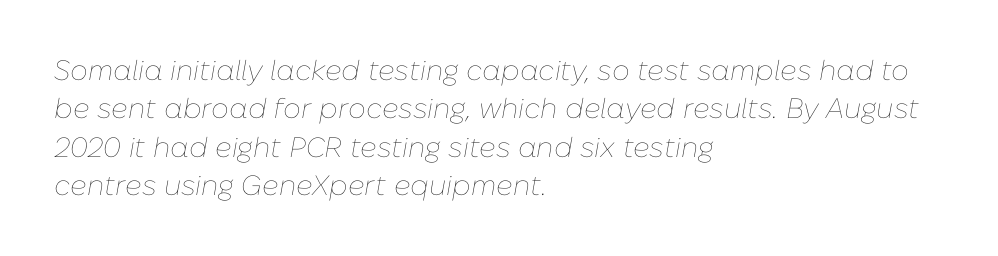
{"italic": "yes", "lean": "right", "slant_degrees": 10, "bold": "no", "weight": "thin", "width": "normal", "stroke_contrast": "low", "x_height": "medium", "monospaced": "no", "underline": "no", "align": "left", "line_spacing": "normal", "line_spacing_ratio": 1.37, "letter_spacing": "normal", "letter_spacing_em": 0.0, "glyph_px": 28}
